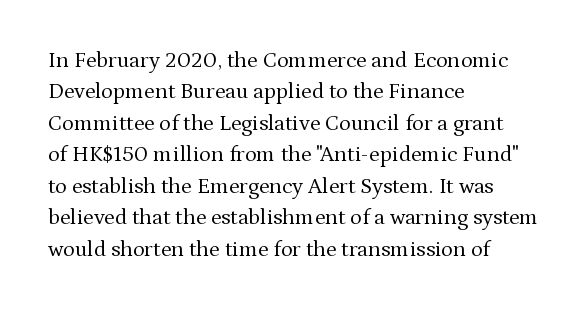
The image shows 22 px text type, upright; set left-aligned, normal line spacing (1.43x), normal letter spacing, not underlined.
